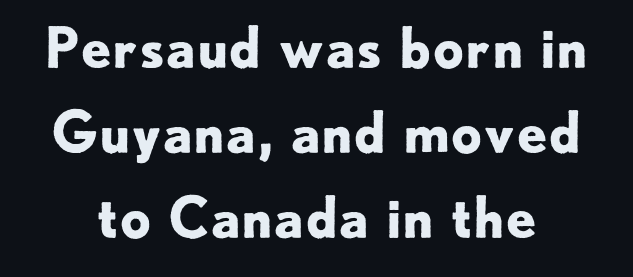
{"serif": "no", "italic": "no", "bold": "yes", "weight": "bold", "width": "normal", "stroke_contrast": "low", "x_height": "small", "monospaced": "no", "underline": "no", "line_spacing": "normal", "line_spacing_ratio": 1.55, "letter_spacing": "normal", "letter_spacing_em": 0.0, "glyph_px": 55}
